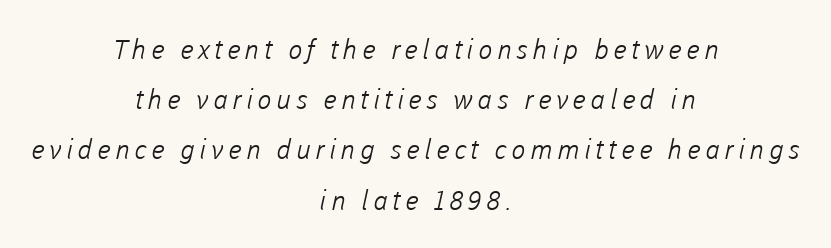
The image shows 27 px text type; set centered, line spacing 1.86x, not underlined.
